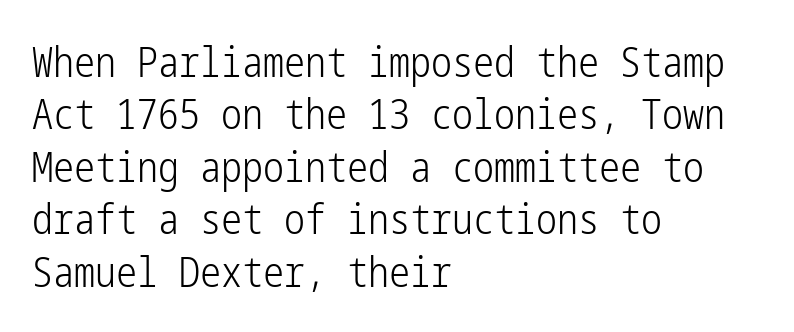
{"serif": "no", "italic": "no", "bold": "no", "weight": "light", "width": "condensed", "stroke_contrast": "low", "x_height": "medium", "underline": "no", "align": "left", "line_spacing": "normal", "line_spacing_ratio": 1.25, "letter_spacing": "normal", "letter_spacing_em": 0.0, "glyph_px": 42}
